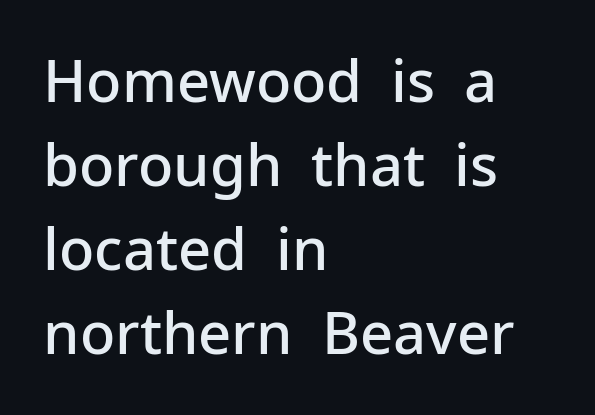
Q: Is the text bold? A: Semi-bold.
Q: Is the text italic (slanted)? A: No, it is upright.
Q: Is the typeface a serif or a sans-serif typeface? A: Sans-serif.
Q: Is the text underlined? A: No.
Q: How is the paragraph aligned? A: Left-aligned.
Q: Is the spacing between letters normal or unusually wide? A: Normal.
Q: Is the spacing between lines tight, normal or loose? A: Normal.
Q: Width (condensed, normal, or wide)? A: Normal.
Q: Stroke contrast? A: Low.
Q: x-height? A: Medium.
Q: Monospaced? A: No.
